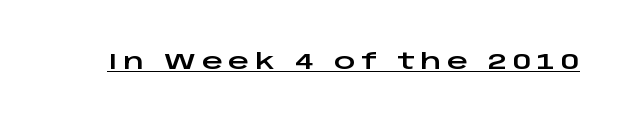
A typesetter would call this heavily tracked-out type. The axis of the letterforms is exactly vertical. A continuous stroke trails under the words, as in a hyperlink.
